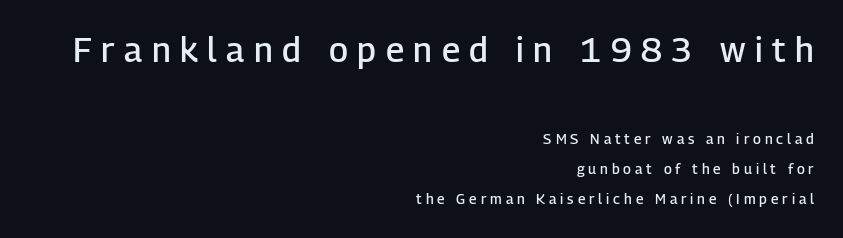
The typeface chosen for these lines omits serifs. The tracking reads as deliberately expanded to a designer's eye. Loosely led — the rows are spread out. Look at the glyph heights: the upper group is clearly the bigger setting. The glyphs have the mass of a demibold cut, below bold. Here the designer chose a conventional face with non-uniform glyph widths.
